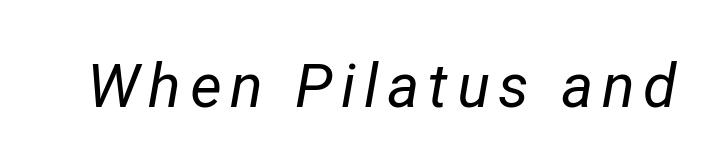
The image shows 61 px regular-weight type, italic (leaning right); set not underlined; low stroke contrast and a medium x-height.
